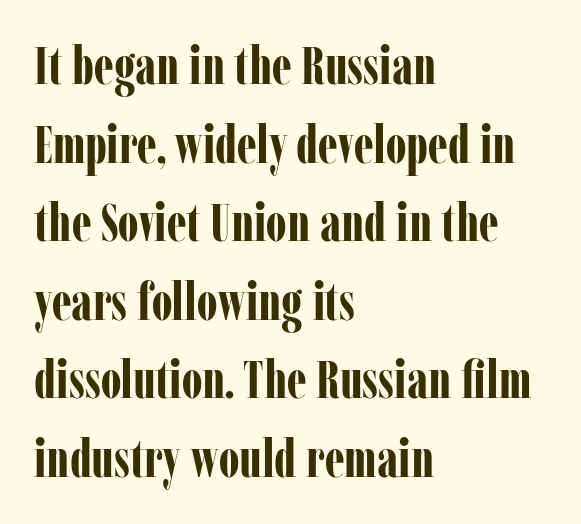
{"serif": "yes", "italic": "no", "bold": "yes", "weight": "bold", "width": "condensed", "stroke_contrast": "low", "x_height": "medium", "monospaced": "no", "underline": "no", "align": "left", "line_spacing": "normal", "line_spacing_ratio": 1.51, "letter_spacing": "normal", "letter_spacing_em": 0.0, "glyph_px": 52}
